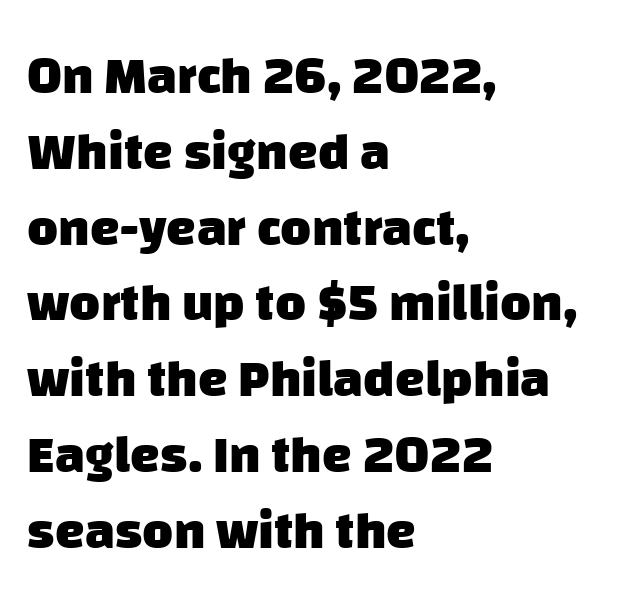
The image shows 53 px heavy sans-serif type; set left-aligned, normal line spacing (1.43x), normal letter spacing, not underlined; low stroke contrast and a large x-height.
